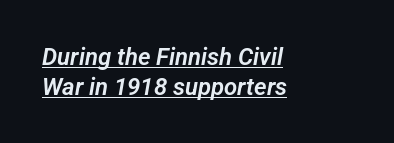
The image shows 24 px text type; set left-aligned, normal line spacing (1.25x), normal letter spacing, underlined.
